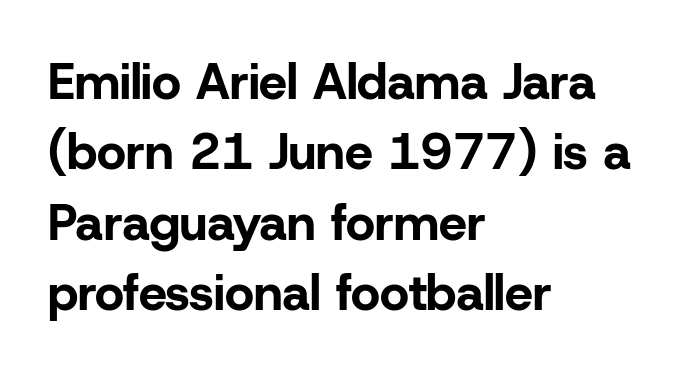
Q: Is the text bold? A: Yes.
Q: Is the text italic (slanted)? A: No, it is upright.
Q: Is the typeface a serif or a sans-serif typeface? A: Sans-serif.
Q: Is the text underlined? A: No.
Q: How is the paragraph aligned? A: Left-aligned.
Q: Is the spacing between letters normal or unusually wide? A: Normal.
Q: Is the spacing between lines tight, normal or loose? A: Normal.
Q: Width (condensed, normal, or wide)? A: Normal.
Q: Stroke contrast? A: Low.
Q: x-height? A: Medium.
Q: Monospaced? A: No.
